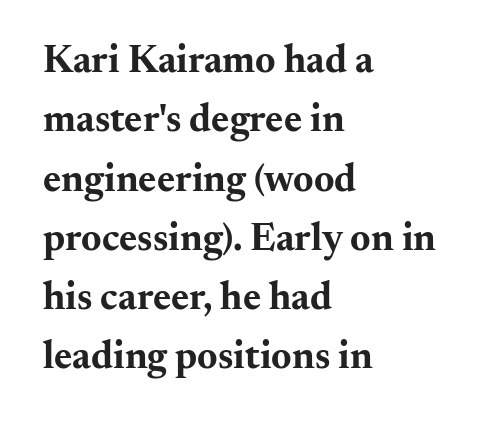
Q: Is the text bold? A: Yes.
Q: Is the text italic (slanted)? A: No, it is upright.
Q: Is the typeface a serif or a sans-serif typeface? A: Serif.
Q: Is the text underlined? A: No.
Q: How is the paragraph aligned? A: Left-aligned.
Q: Is the spacing between letters normal or unusually wide? A: Normal.
Q: Is the spacing between lines tight, normal or loose? A: Normal.
Q: Width (condensed, normal, or wide)? A: Wide.
Q: Stroke contrast? A: Medium.
Q: x-height? A: Small.
Q: Monospaced? A: No.
